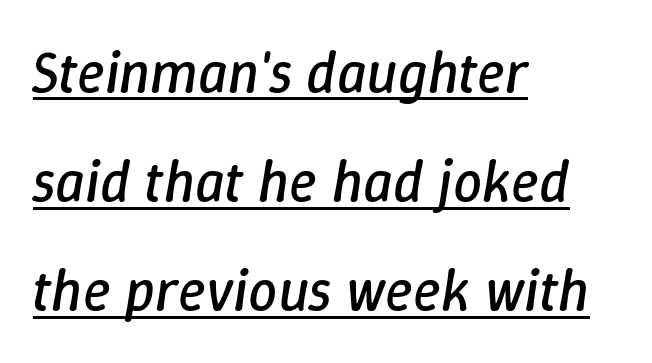
This sample is left-justified, so line endings fall wherever the words run out. Decoration check: the copy is underlined. The face used here is proportionally spaced, like ordinary book or web type. Words appear dense and cohesive because spacing is normal.
